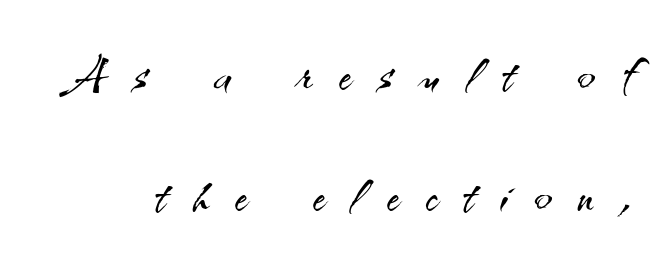
Q: Is the text bold? A: No.
Q: Is the text italic (slanted)? A: Yes.
Q: Is the typeface a serif or a sans-serif typeface? A: Sans-serif.
Q: Is the text underlined? A: No.
Q: Is the spacing between letters normal or unusually wide? A: Unusually wide.
Q: Width (condensed, normal, or wide)? A: Normal.
Q: Stroke contrast? A: Medium.
Q: x-height? A: Small.
Q: Monospaced? A: No.
